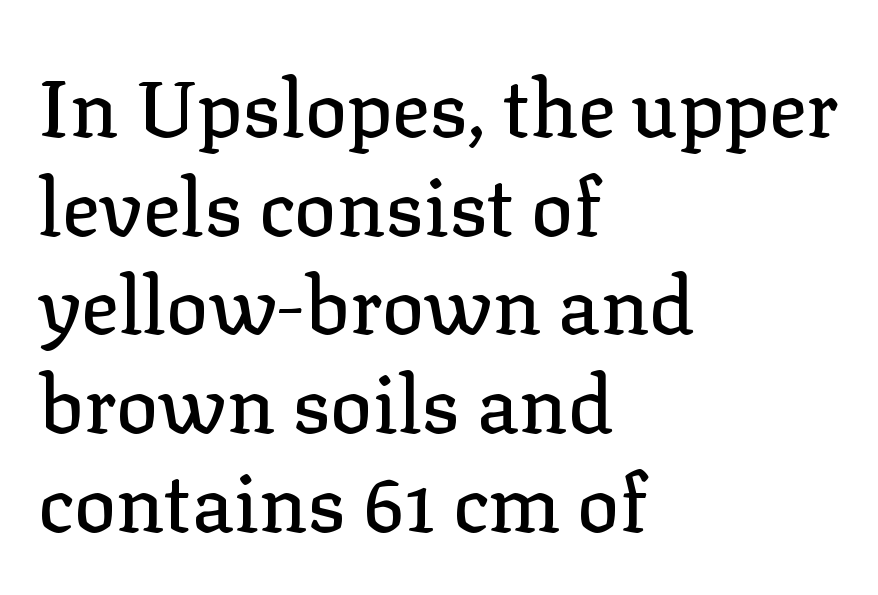
{"serif": "yes", "italic": "no", "width": "normal", "stroke_contrast": "low", "x_height": "medium", "monospaced": "no", "underline": "no", "align": "left", "line_spacing": "normal", "line_spacing_ratio": 1.25, "letter_spacing": "normal", "letter_spacing_em": 0.0, "glyph_px": 79}
